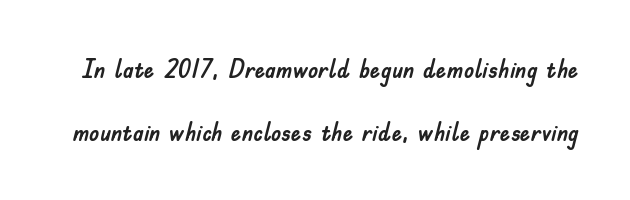
Q: Is the text italic (slanted)? A: Yes.
Q: Is the text underlined? A: No.
Q: Is the spacing between letters normal or unusually wide? A: Normal.
Q: Is the spacing between lines tight, normal or loose? A: Loose.
